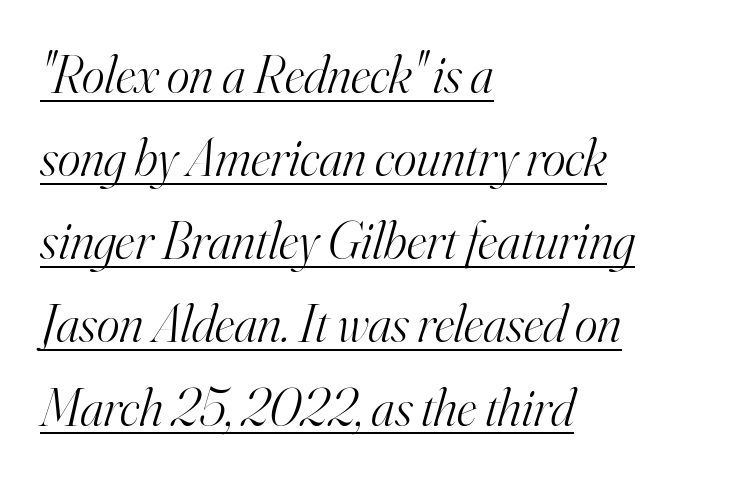
Each stroke keeps to a modest, everyday thickness or less. Does the copy run flush right? No — it runs flush left. The letters carry serifs — small finishing strokes at the ends of their stems. The type is set solid horizontally, with unmodified tracking.
